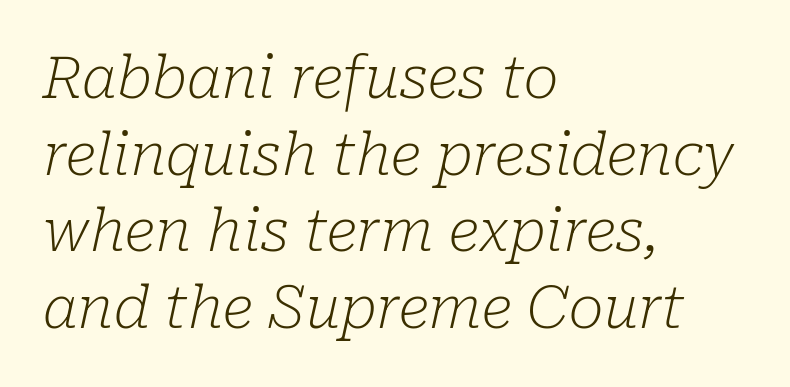
{"serif": "yes", "italic": "yes", "lean": "right", "slant_degrees": 10, "bold": "no", "weight": "light", "width": "normal", "stroke_contrast": "low", "x_height": "medium", "monospaced": "no", "underline": "no", "align": "left", "line_spacing": "normal", "line_spacing_ratio": 1.3, "letter_spacing": "normal", "letter_spacing_em": 0.0, "glyph_px": 59}
